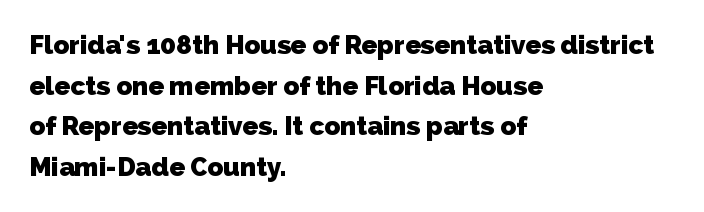
Check under the words: just untouched page. Visually the block forms a straight wall on the left and a jagged coastline on the right. The typesetting leans heavy: a genuine bold. The tracking reads as untouched default to a designer's eye. The lines sit at an ordinary, default distance from one another.
